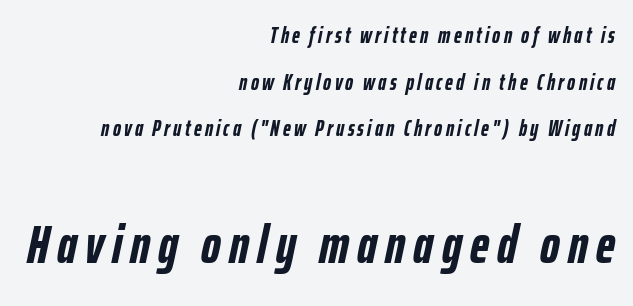
The image shows 54 px semibold, condensed type, italic (leaning right); set right-aligned, loose line spacing (2.12x), not underlined; the second (bottom) block is 2.45x larger; low stroke contrast and a medium x-height.
